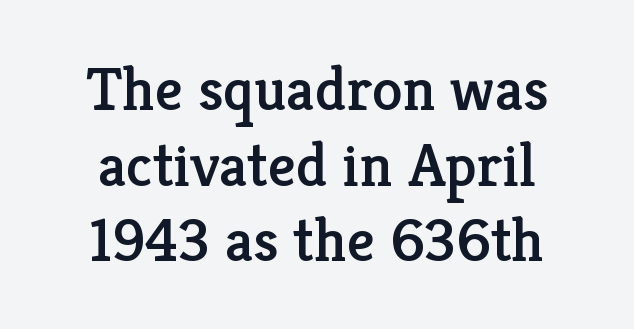
Is there any slant? The stems are plumb. A clean baseline with only descenders dipping below it. The letterforms sit shoulder to shoulder at normal distance. The rendering positions every line midway between the sides.
